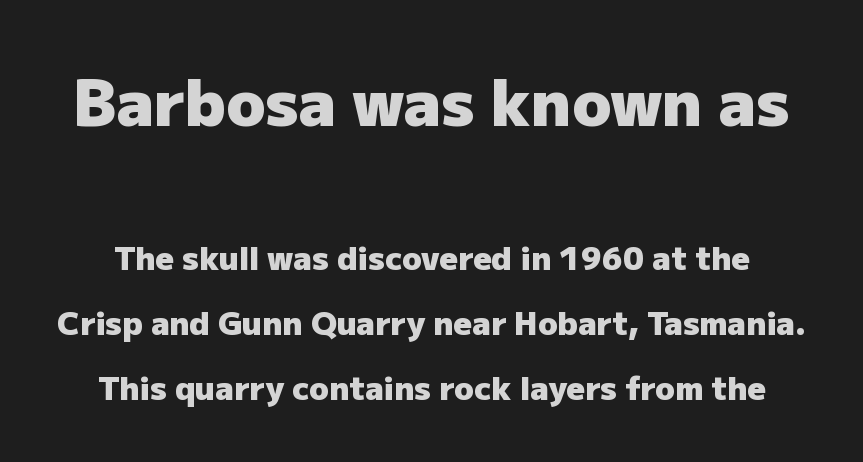
Q: Is the text bold? A: Yes.
Q: Is the text italic (slanted)? A: No, it is upright.
Q: Is the typeface a serif or a sans-serif typeface? A: Sans-serif.
Q: Is the text underlined? A: No.
Q: Is the spacing between letters normal or unusually wide? A: Normal.
Q: Is the spacing between lines tight, normal or loose? A: Loose.
Q: Which block of text is set in a larger size, the first (top) or the second (bottom)? A: The first (top) one.
Q: Width (condensed, normal, or wide)? A: Normal.
Q: Stroke contrast? A: Low.
Q: x-height? A: Medium.
Q: Monospaced? A: No.
